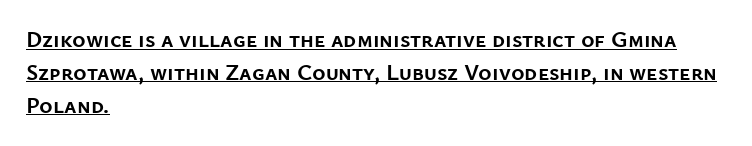
{"italic": "no", "bold": "yes", "underline": "yes", "align": "left", "line_spacing": "normal", "line_spacing_ratio": 1.43, "letter_spacing": "normal", "letter_spacing_em": 0.0, "glyph_px": 23}
